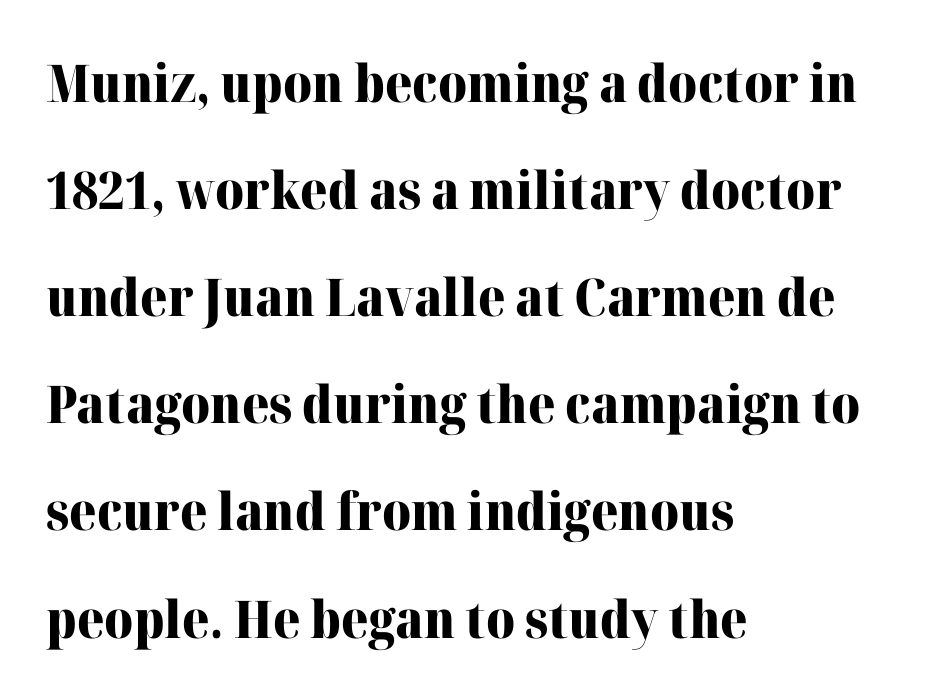
{"serif": "yes", "italic": "no", "bold": "yes", "weight": "heavy", "width": "normal", "stroke_contrast": "high", "x_height": "medium", "monospaced": "no", "underline": "no", "align": "left", "line_spacing": "loose", "line_spacing_ratio": 2.06, "letter_spacing": "normal", "letter_spacing_em": 0.0, "glyph_px": 52}
